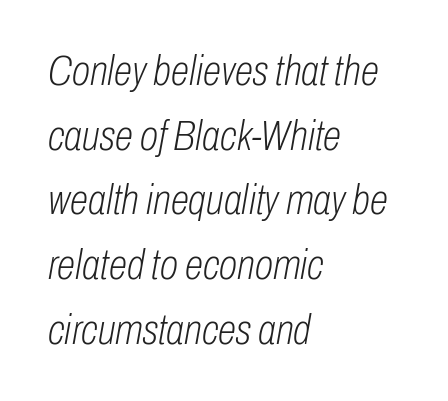
{"italic": "yes", "lean": "right", "slant_degrees": 10, "bold": "no", "weight": "light", "width": "condensed", "stroke_contrast": "low", "x_height": "medium", "monospaced": "no", "underline": "no", "align": "left", "line_spacing": "normal", "line_spacing_ratio": 1.54, "letter_spacing": "normal", "letter_spacing_em": 0.0, "glyph_px": 42}
